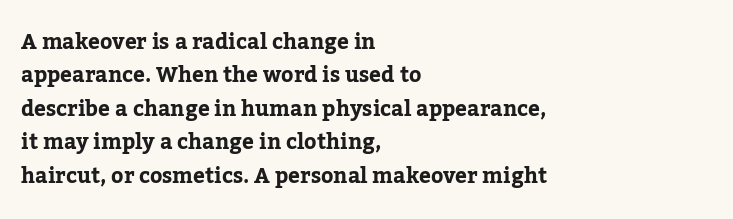
{"italic": "no", "underline": "no", "align": "left", "line_spacing": "normal", "line_spacing_ratio": 1.59, "letter_spacing": "normal", "letter_spacing_em": 0.0, "glyph_px": 21}
